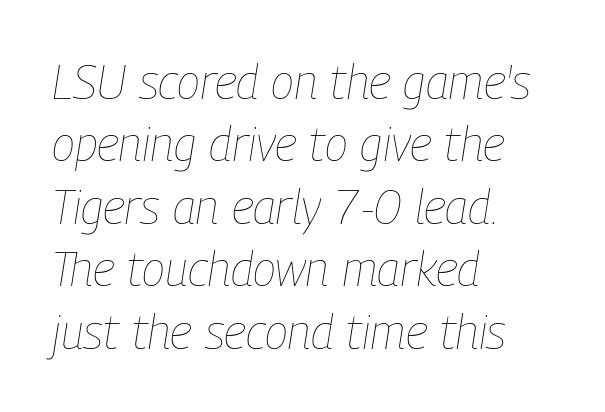
The image shows 48 px thin, condensed type, italic (leaning right); set left-aligned, normal line spacing (1.3x), normal letter spacing, not underlined; low stroke contrast and a medium x-height.
